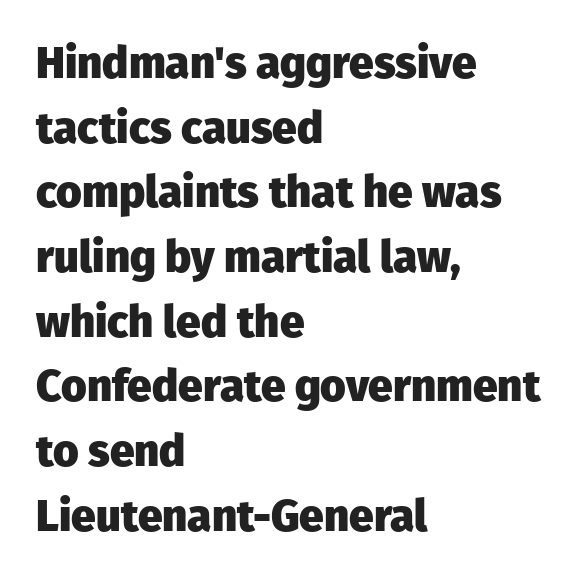
Q: Is the text bold? A: Yes.
Q: Is the text italic (slanted)? A: No, it is upright.
Q: Is the typeface a serif or a sans-serif typeface? A: Sans-serif.
Q: Is the text underlined? A: No.
Q: How is the paragraph aligned? A: Left-aligned.
Q: Is the spacing between letters normal or unusually wide? A: Normal.
Q: Is the spacing between lines tight, normal or loose? A: Normal.
Q: Width (condensed, normal, or wide)? A: Normal.
Q: Stroke contrast? A: Low.
Q: x-height? A: Medium.
Q: Monospaced? A: No.
